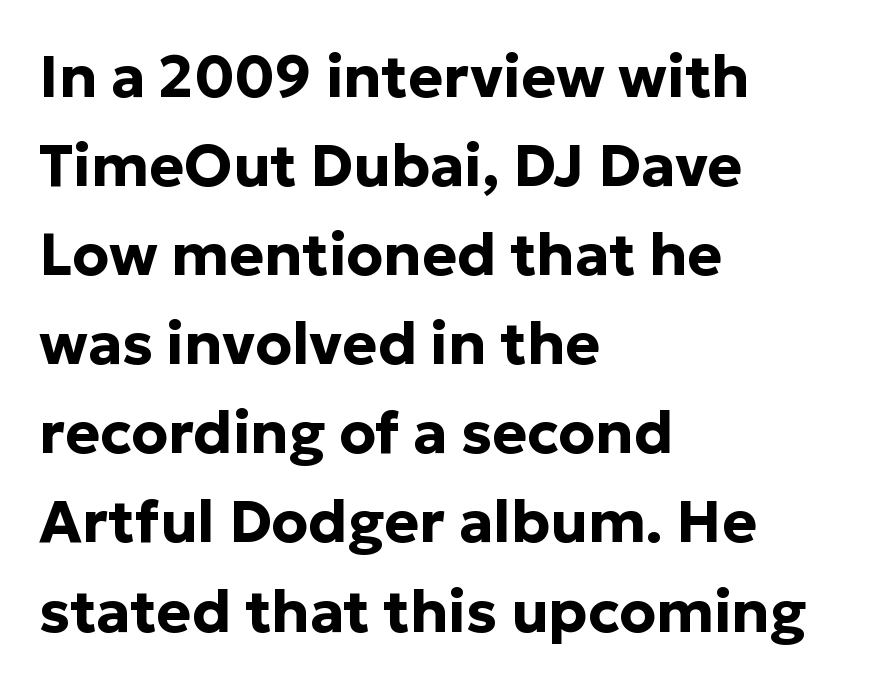
{"serif": "no", "italic": "no", "bold": "yes", "weight": "bold", "width": "normal", "stroke_contrast": "low", "x_height": "medium", "monospaced": "no", "underline": "no", "align": "left", "line_spacing": "normal", "line_spacing_ratio": 1.51, "letter_spacing": "normal", "letter_spacing_em": 0.0, "glyph_px": 59}
